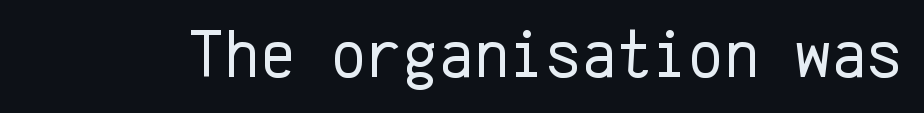
Type style note: lacks serifs. Plain, unruled lines of type. Standard letterfit; no display-style spreading of the glyphs. The letters stand straight up with perfectly vertical stems. Caption: face not bold, strokes unweighted.
